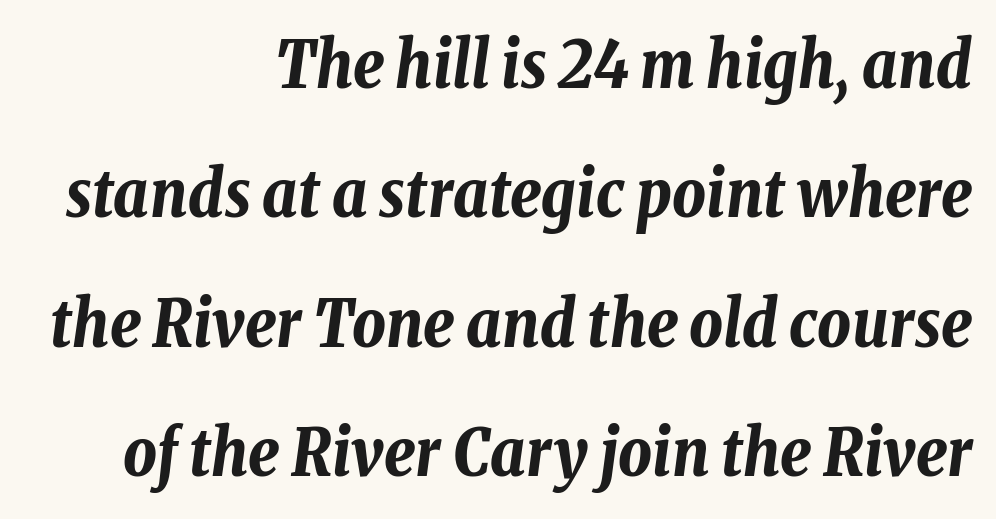
The image shows 65 px bold, condensed type, italic (leaning right); set right-aligned, loose line spacing (1.99x), normal letter spacing, not underlined; low stroke contrast and a medium x-height.
